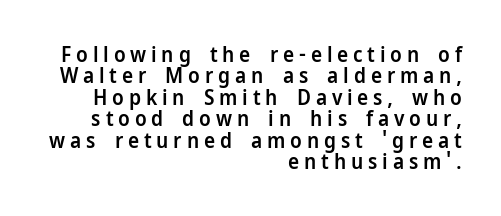
{"italic": "no", "bold": "semi", "underline": "no", "align": "right", "line_spacing": "tight", "line_spacing_ratio": 1.02, "letter_spacing": "wide", "letter_spacing_em": 0.23, "glyph_px": 21}
